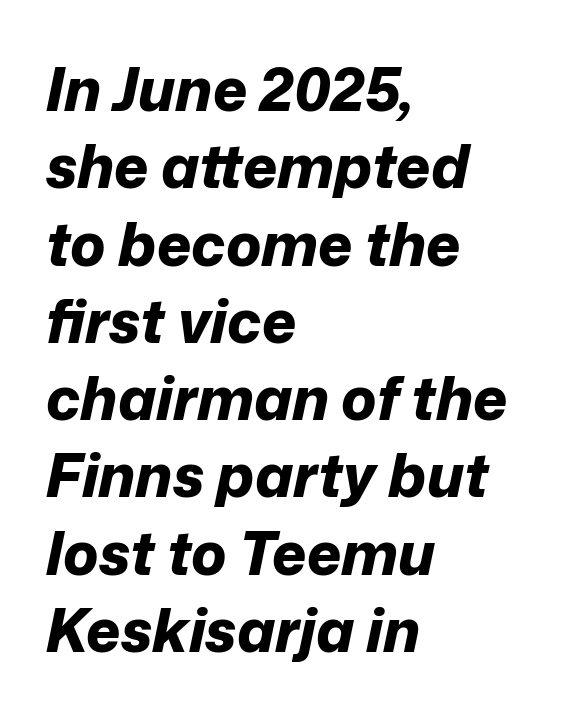
Q: Is the text bold? A: Yes.
Q: Is the text italic (slanted)? A: Yes, it leans right by about 12 degrees.
Q: Is the text underlined? A: No.
Q: How is the paragraph aligned? A: Left-aligned.
Q: Is the spacing between letters normal or unusually wide? A: Normal.
Q: Is the spacing between lines tight, normal or loose? A: Normal.
Q: Width (condensed, normal, or wide)? A: Normal.
Q: Stroke contrast? A: Low.
Q: x-height? A: Medium.
Q: Monospaced? A: No.
